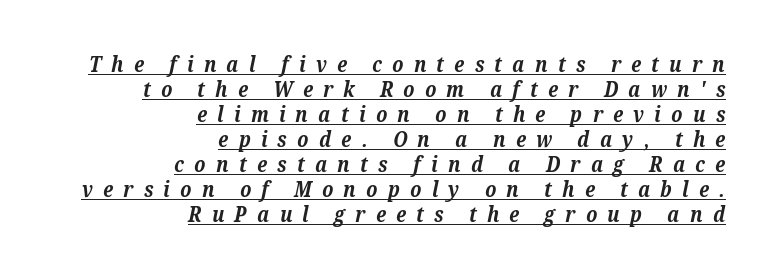
{"italic": "yes", "lean": "right", "slant_degrees": 12, "bold": "yes", "underline": "yes", "align": "right", "line_spacing_ratio": 1.19, "letter_spacing": "wide", "letter_spacing_em": 0.49, "glyph_px": 21}
